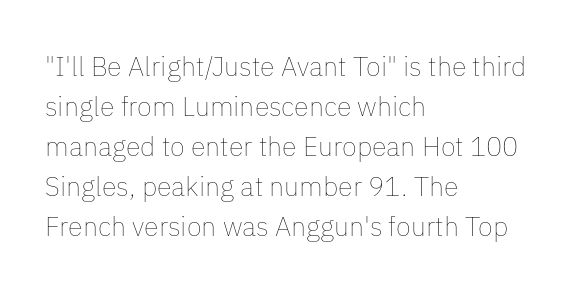
Q: Is the text bold? A: No.
Q: Is the text italic (slanted)? A: No, it is upright.
Q: Is the text underlined? A: No.
Q: How is the paragraph aligned? A: Left-aligned.
Q: Is the spacing between letters normal or unusually wide? A: Normal.
Q: Is the spacing between lines tight, normal or loose? A: Normal.
